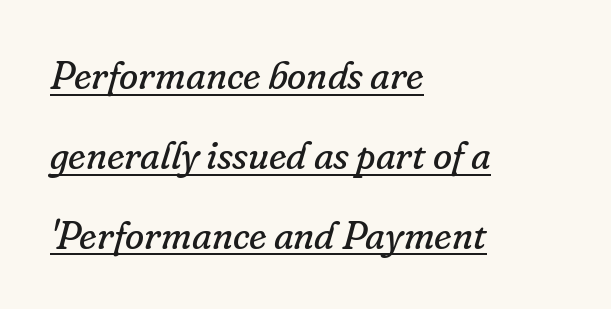
Q: Is the text bold? A: No.
Q: Is the text italic (slanted)? A: Yes, it leans right by about 16 degrees.
Q: Is the typeface a serif or a sans-serif typeface? A: Serif.
Q: Is the text underlined? A: Yes.
Q: How is the paragraph aligned? A: Left-aligned.
Q: Is the spacing between letters normal or unusually wide? A: Normal.
Q: Is the spacing between lines tight, normal or loose? A: Loose.
Q: Width (condensed, normal, or wide)? A: Normal.
Q: Stroke contrast? A: Low.
Q: x-height? A: Small.
Q: Monospaced? A: No.
